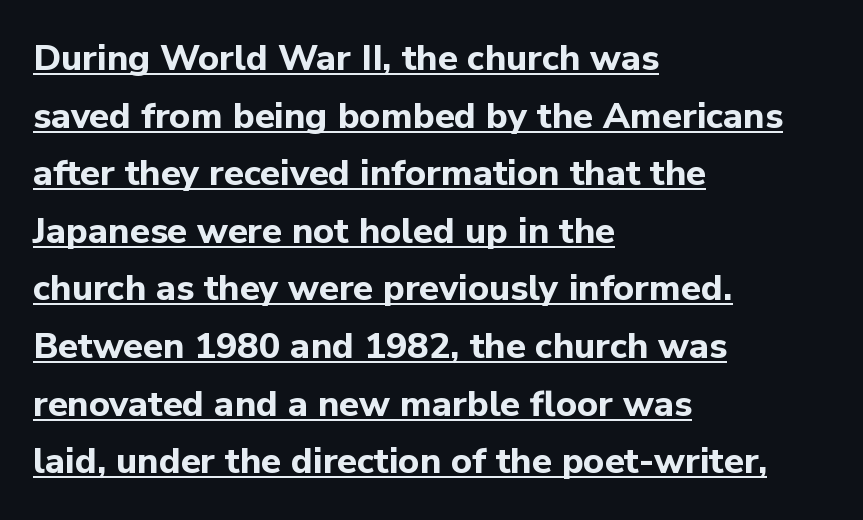
Q: Is the text bold? A: Yes.
Q: Is the text italic (slanted)? A: No, it is upright.
Q: Is the typeface a serif or a sans-serif typeface? A: Sans-serif.
Q: Is the text underlined? A: Yes.
Q: How is the paragraph aligned? A: Left-aligned.
Q: Is the spacing between letters normal or unusually wide? A: Normal.
Q: Is the spacing between lines tight, normal or loose? A: Normal.
Q: Width (condensed, normal, or wide)? A: Normal.
Q: Stroke contrast? A: Low.
Q: x-height? A: Medium.
Q: Monospaced? A: No.
